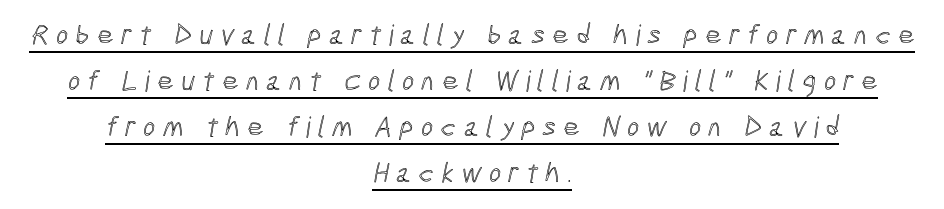
{"width": "condensed", "x_height": "medium", "monospaced": "no", "underline": "yes", "align": "center", "line_spacing": "normal", "line_spacing_ratio": 1.59, "letter_spacing": "wide", "letter_spacing_em": 0.25, "glyph_px": 29}
